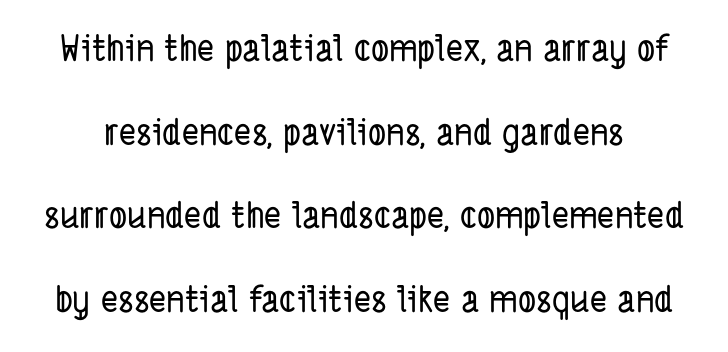
{"serif": "no", "width": "condensed", "stroke_contrast": "low", "x_height": "medium", "monospaced": "no", "underline": "no", "line_spacing": "loose", "line_spacing_ratio": 2.32, "letter_spacing": "normal", "letter_spacing_em": 0.0, "glyph_px": 36}
